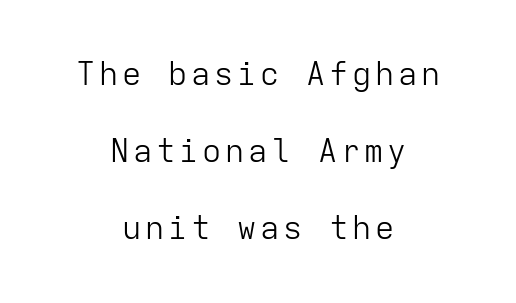
The image shows 32 px light sans-serif type, upright, monospaced; set centered, loose line spacing (2.4x), not underlined; low stroke contrast and a medium x-height.
